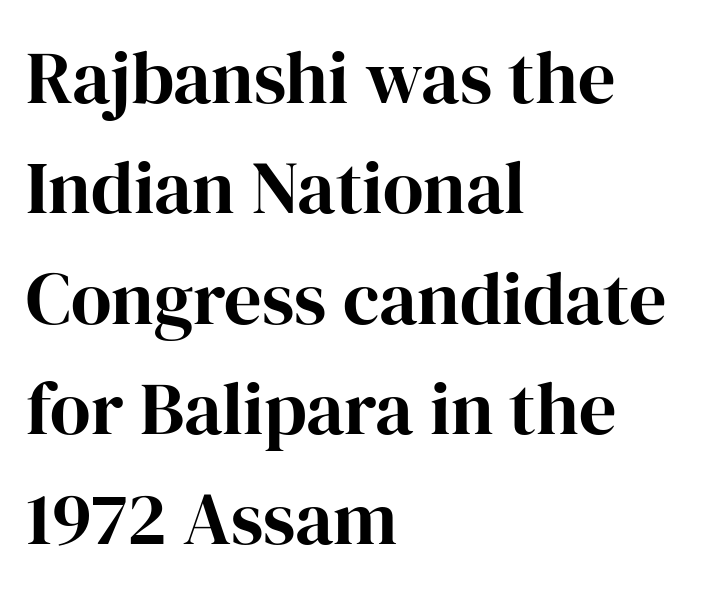
Q: Is the text italic (slanted)? A: No, it is upright.
Q: Is the typeface a serif or a sans-serif typeface? A: Serif.
Q: Is the text underlined? A: No.
Q: How is the paragraph aligned? A: Left-aligned.
Q: Is the spacing between letters normal or unusually wide? A: Normal.
Q: Is the spacing between lines tight, normal or loose? A: Normal.
Q: Width (condensed, normal, or wide)? A: Normal.
Q: Stroke contrast? A: High.
Q: x-height? A: Medium.
Q: Monospaced? A: No.
